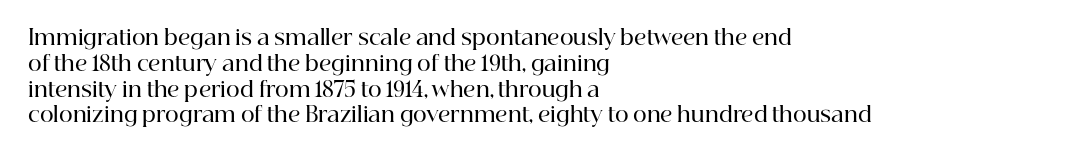
{"italic": "no", "bold": "semi", "underline": "no", "align": "left", "line_spacing_ratio": 1.23, "letter_spacing": "normal", "letter_spacing_em": 0.0, "glyph_px": 21}
